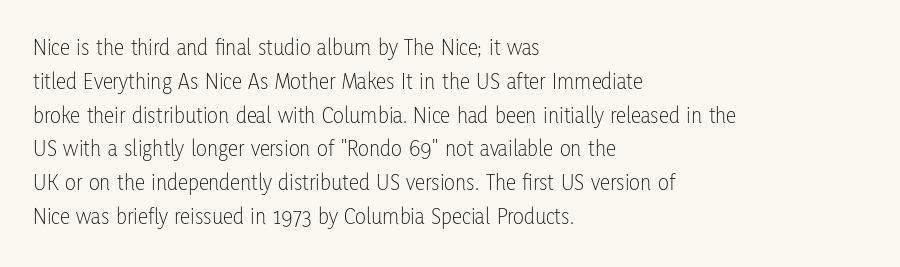
Q: Is the text bold? A: No.
Q: Is the text italic (slanted)? A: No, it is upright.
Q: Is the text underlined? A: No.
Q: How is the paragraph aligned? A: Left-aligned.
Q: Is the spacing between letters normal or unusually wide? A: Normal.
Q: Is the spacing between lines tight, normal or loose? A: Normal.
